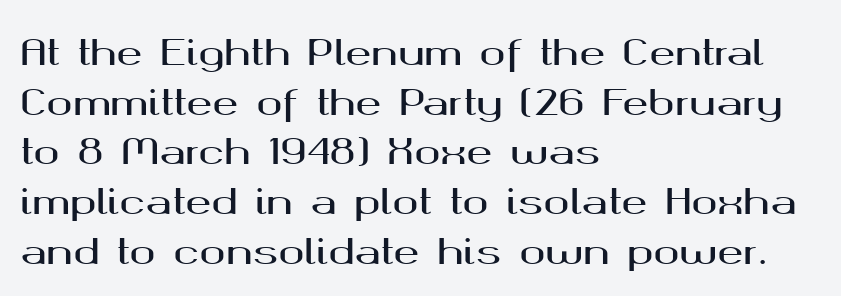
Q: Is the text italic (slanted)? A: No, it is upright.
Q: Is the typeface a serif or a sans-serif typeface? A: Sans-serif.
Q: Is the text underlined? A: No.
Q: How is the paragraph aligned? A: Left-aligned.
Q: Is the spacing between letters normal or unusually wide? A: Normal.
Q: Is the spacing between lines tight, normal or loose? A: Normal.
Q: Width (condensed, normal, or wide)? A: Wide.
Q: Stroke contrast? A: Medium.
Q: x-height? A: Medium.
Q: Monospaced? A: No.
